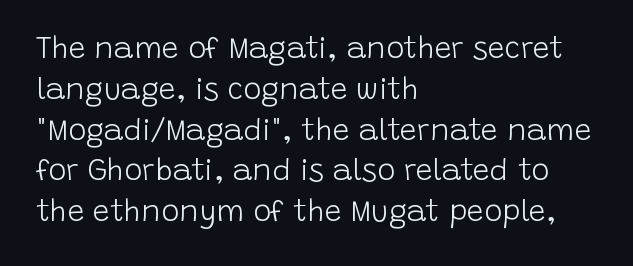
{"serif": "no", "italic": "no", "bold": "no", "weight": "light", "width": "normal", "stroke_contrast": "low", "x_height": "large", "monospaced": "no", "underline": "no", "align": "left", "line_spacing": "normal", "line_spacing_ratio": 1.36, "letter_spacing": "normal", "letter_spacing_em": 0.0, "glyph_px": 30}
